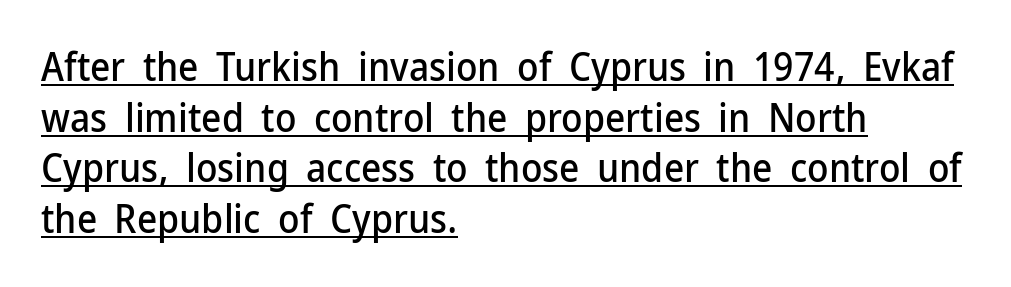
Q: Is the text italic (slanted)? A: No, it is upright.
Q: Is the typeface a serif or a sans-serif typeface? A: Sans-serif.
Q: Is the text underlined? A: Yes.
Q: How is the paragraph aligned? A: Left-aligned.
Q: Is the spacing between letters normal or unusually wide? A: Normal.
Q: Is the spacing between lines tight, normal or loose? A: Normal.
Q: Width (condensed, normal, or wide)? A: Normal.
Q: Stroke contrast? A: Low.
Q: x-height? A: Medium.
Q: Monospaced? A: No.
